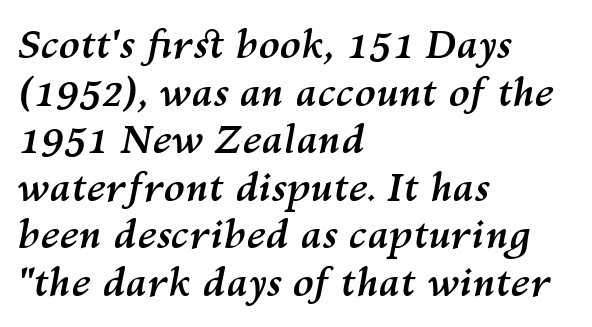
Spacing verdict: proportional, widths tailored to each character. Type without underlining. The rendering uses a bold face; every stroke is thick and dark. No extra tracking has been applied to these lines. Emphasis-style slanted type is in use.
